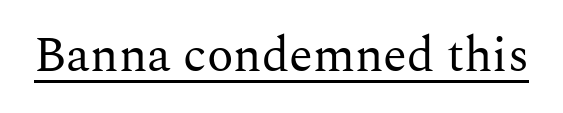
The image shows 49 px regular-weight serif type, upright; set normal letter spacing, underlined; medium stroke contrast and a medium x-height.
